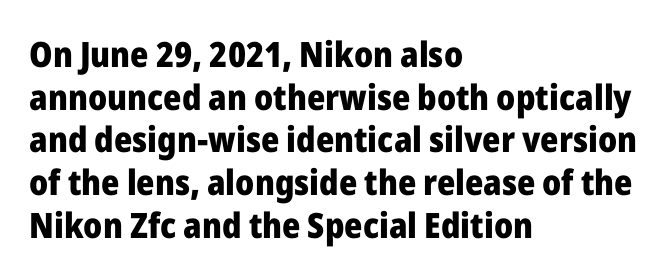
Think of a printed novel: that variable character pitch is what you see here. Descenders are the only things crossing below the line. Teacher's note: observe the even left margin — that is flush-left alignment. A typesetter would call this zero additional tracking. The glyphs have the mass of a bold cut. No feet cap the strokes, marking this as sans-serif type.
